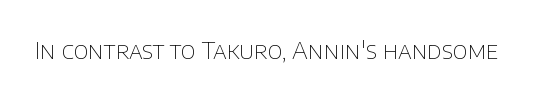
{"italic": "no", "bold": "no", "underline": "no", "letter_spacing": "normal", "letter_spacing_em": 0.0, "glyph_px": 23}
